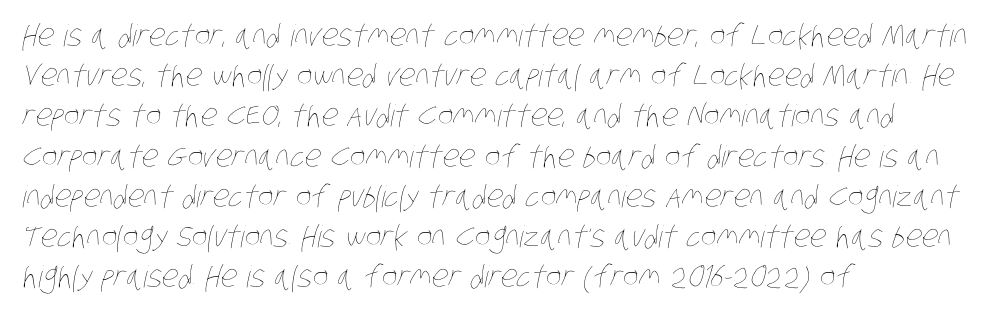
Weight class: somewhere from thin through regular. Spacing verdict: proportional, widths tailored to each character. Any mark beneath the type? The region is blank. These lines sit exactly where default settings would place them. Casual observation: everything's shoved over to the left. These lines keep a tight, regular rhythm from letter to letter.
